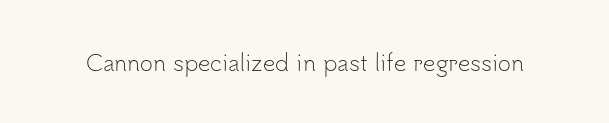
The image shows 22 px text type, upright; set normal letter spacing, not underlined.
